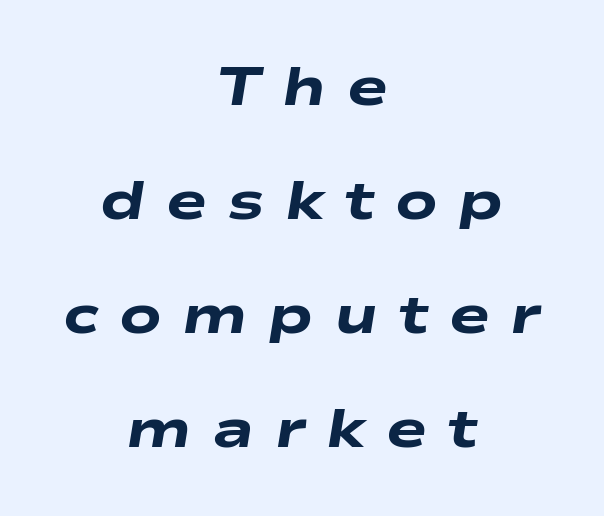
{"italic": "yes", "lean": "right", "slant_degrees": 9, "bold": "yes", "weight": "heavy", "width": "wide", "stroke_contrast": "low", "x_height": "medium", "monospaced": "no", "underline": "no", "align": "center", "line_spacing": "loose", "line_spacing_ratio": 2.07, "letter_spacing": "wide", "letter_spacing_em": 0.37, "glyph_px": 55}
